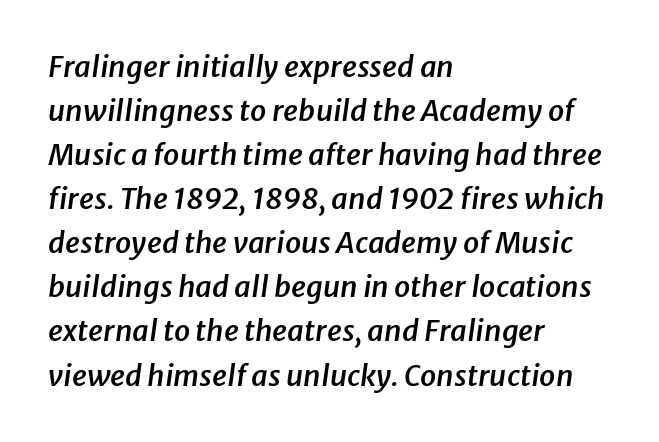
The image shows 29 px semibold type, italic (leaning right); set left-aligned, normal line spacing (1.52x), normal letter spacing, not underlined; low stroke contrast and a medium x-height.
